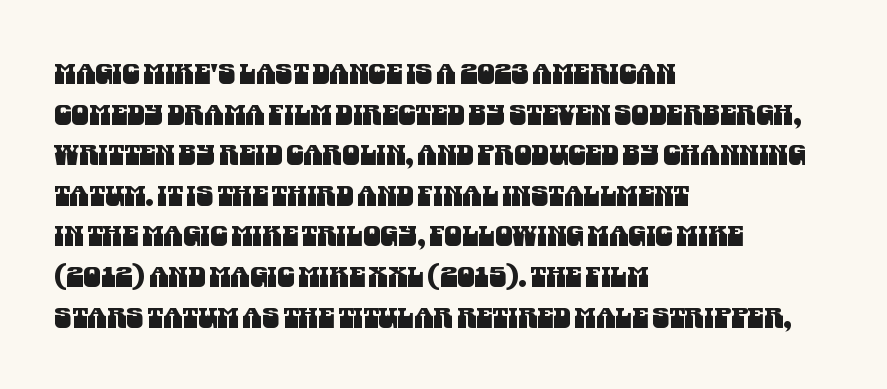
The image shows 28 px condensed sans-serif type; set left-aligned, normal line spacing (1.45x), normal letter spacing, not underlined; medium stroke contrast and a large x-height.
